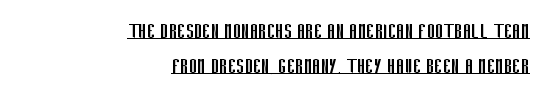
The image shows 25 px text type, upright; set right-aligned, normal line spacing (1.39x), normal letter spacing, underlined.
